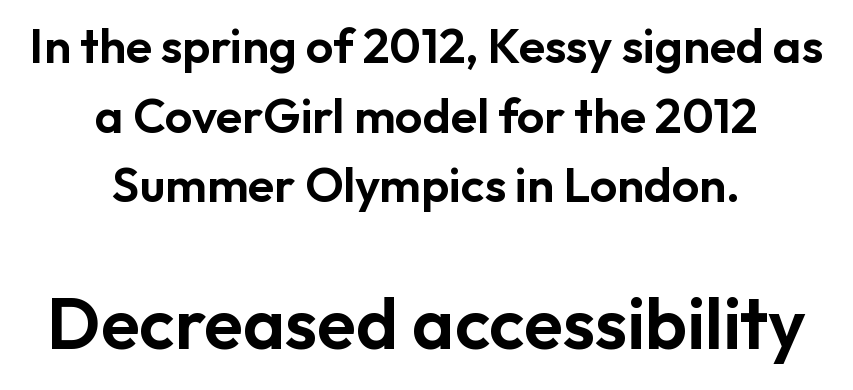
The image shows 72 px sans-serif type, upright; set centered, normal line spacing (1.45x), normal letter spacing, not underlined; the second (bottom) block is 1.5x larger; low stroke contrast and a medium x-height.
